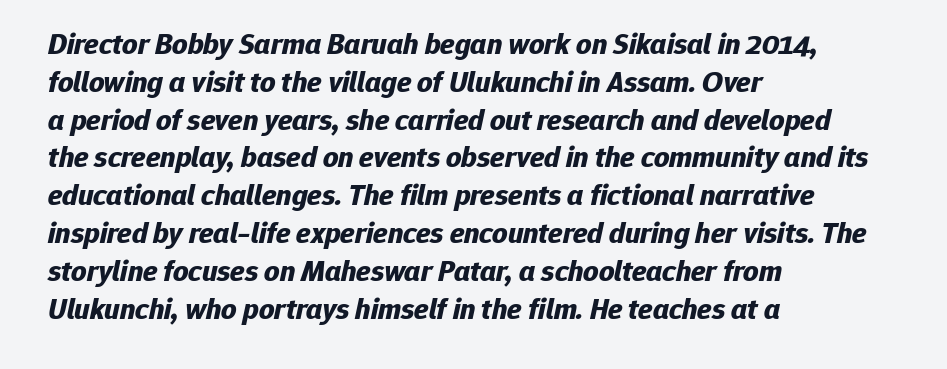
Q: Is the text bold? A: Yes.
Q: Is the text italic (slanted)? A: Yes, it leans right by about 12 degrees.
Q: Is the text underlined? A: No.
Q: How is the paragraph aligned? A: Left-aligned.
Q: Is the spacing between letters normal or unusually wide? A: Normal.
Q: Is the spacing between lines tight, normal or loose? A: Normal.
Q: Width (condensed, normal, or wide)? A: Normal.
Q: Stroke contrast? A: Low.
Q: x-height? A: Medium.
Q: Monospaced? A: No.
